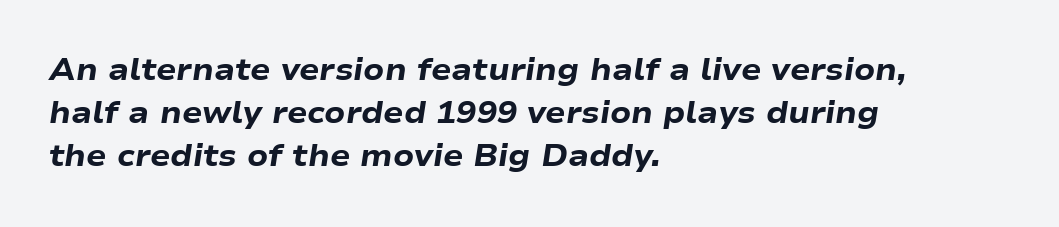
Q: Is the text bold? A: Yes.
Q: Is the text italic (slanted)? A: Yes, it leans right by about 9 degrees.
Q: Is the text underlined? A: No.
Q: How is the paragraph aligned? A: Left-aligned.
Q: Is the spacing between letters normal or unusually wide? A: Normal.
Q: Is the spacing between lines tight, normal or loose? A: Normal.
Q: Width (condensed, normal, or wide)? A: Wide.
Q: Stroke contrast? A: Low.
Q: x-height? A: Medium.
Q: Monospaced? A: No.
